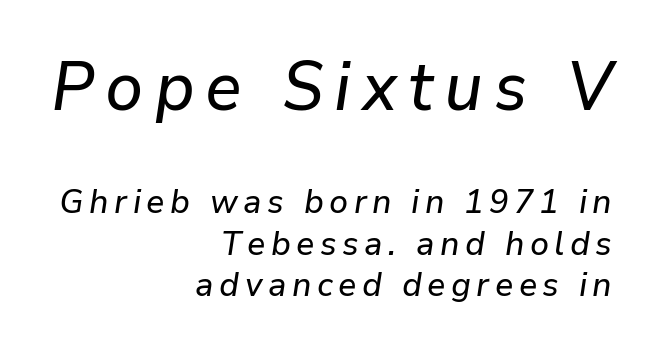
The image shows 68 px text type, italic (leaning right); set right-aligned, line spacing 1.22x, not underlined; the first (top) block is 2.0x larger; low stroke contrast and a medium x-height.
